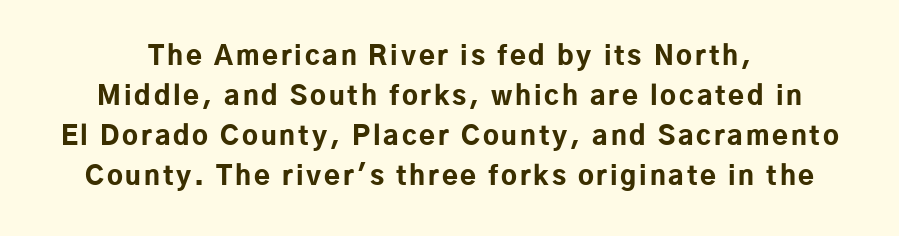
The image shows 26 px bold type, upright; set normal line spacing (1.54x), not underlined.
